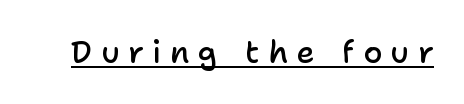
{"serif": "no", "italic": "no", "bold": "semi", "weight": "semibold", "width": "normal", "stroke_contrast": "low", "x_height": "medium", "monospaced": "no", "underline": "yes", "letter_spacing": "wide", "letter_spacing_em": 0.28, "glyph_px": 31}
